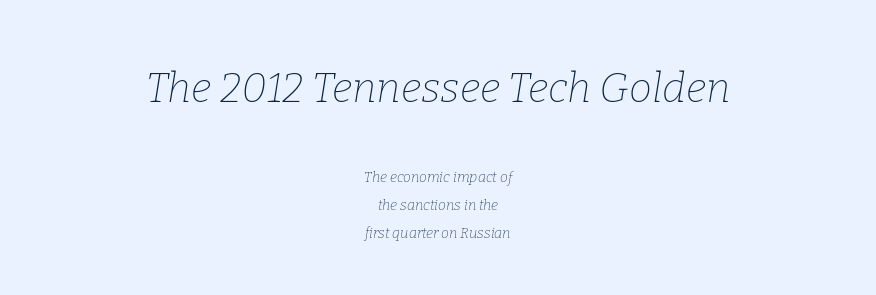
The letters are slanted; this is an italic face. Quick note: underline off. Look at the bottom of the vertical strokes: they flare into serifs here. The line-height multiplier appears high, well above default.
